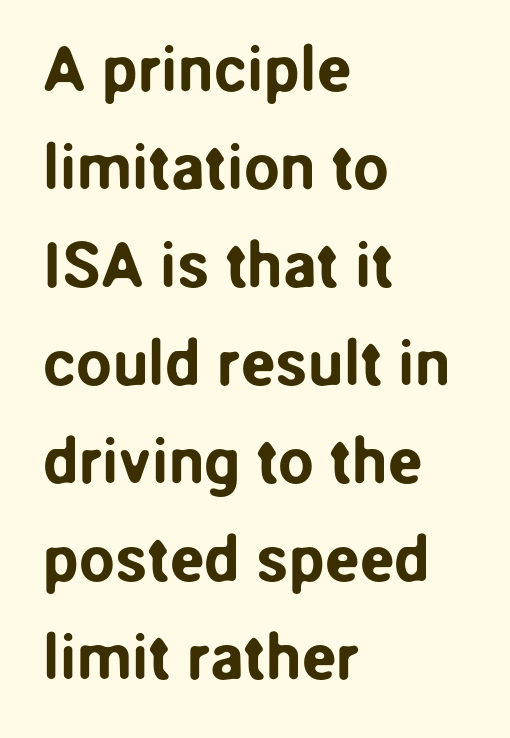
Q: Is the text italic (slanted)? A: No, it is upright.
Q: Is the typeface a serif or a sans-serif typeface? A: Sans-serif.
Q: Is the text underlined? A: No.
Q: How is the paragraph aligned? A: Left-aligned.
Q: Is the spacing between letters normal or unusually wide? A: Normal.
Q: Is the spacing between lines tight, normal or loose? A: Normal.
Q: Width (condensed, normal, or wide)? A: Normal.
Q: Stroke contrast? A: Low.
Q: x-height? A: Medium.
Q: Monospaced? A: No.
